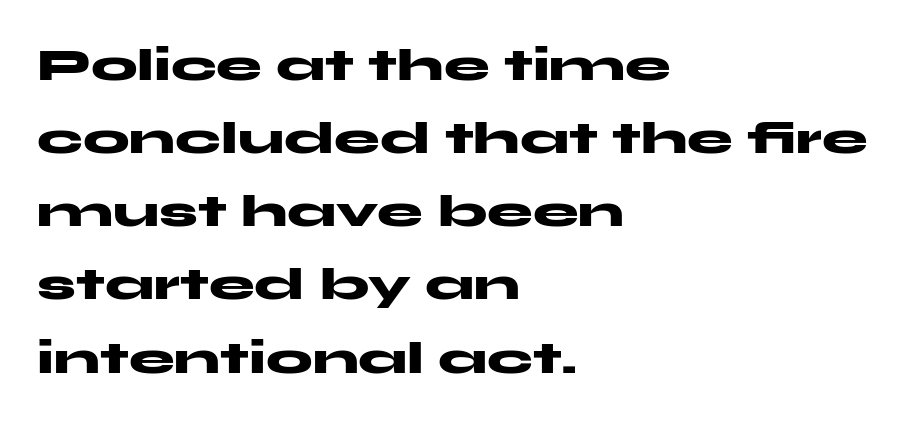
{"serif": "no", "italic": "no", "bold": "yes", "weight": "heavy", "width": "wide", "stroke_contrast": "medium", "x_height": "medium", "monospaced": "no", "underline": "no", "align": "left", "line_spacing": "normal", "line_spacing_ratio": 1.59, "letter_spacing": "normal", "letter_spacing_em": 0.0, "glyph_px": 46}
